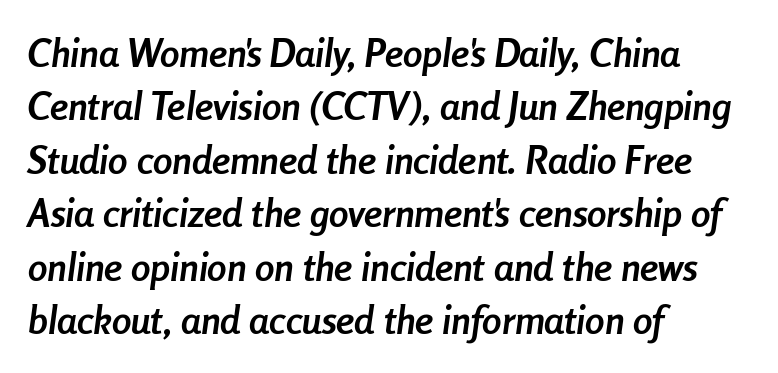
Q: Is the text bold? A: Yes.
Q: Is the text italic (slanted)? A: Yes, it leans right by about 8 degrees.
Q: Is the text underlined? A: No.
Q: How is the paragraph aligned? A: Left-aligned.
Q: Is the spacing between letters normal or unusually wide? A: Normal.
Q: Is the spacing between lines tight, normal or loose? A: Normal.
Q: Width (condensed, normal, or wide)? A: Condensed.
Q: Stroke contrast? A: Low.
Q: x-height? A: Medium.
Q: Monospaced? A: No.
